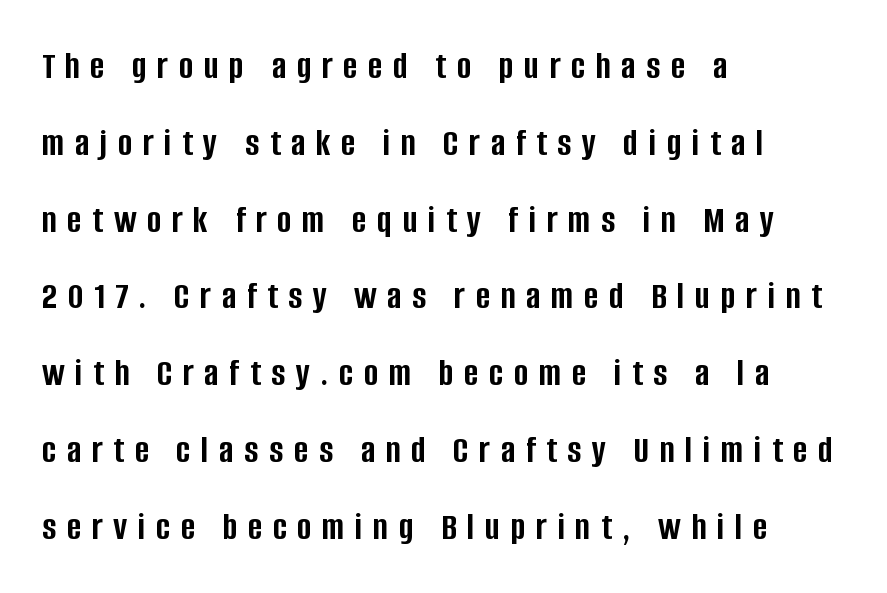
{"serif": "no", "italic": "no", "bold": "yes", "weight": "semibold", "width": "condensed", "stroke_contrast": "low", "x_height": "large", "monospaced": "no", "underline": "no", "align": "left", "line_spacing": "loose", "line_spacing_ratio": 1.97, "letter_spacing": "wide", "letter_spacing_em": 0.27, "glyph_px": 39}
